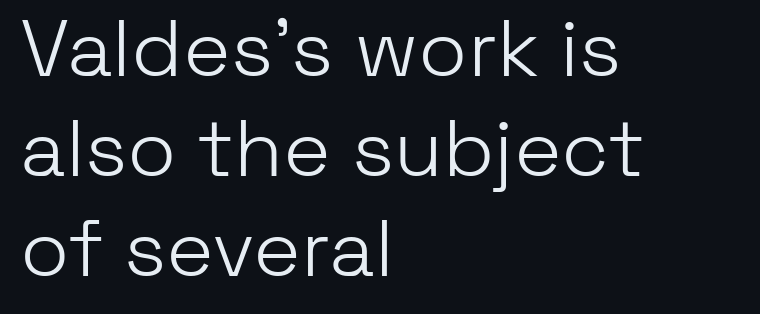
The image shows 80 px light sans-serif type, upright; set left-aligned, normal line spacing (1.25x), normal letter spacing, not underlined; low stroke contrast and a medium x-height.
